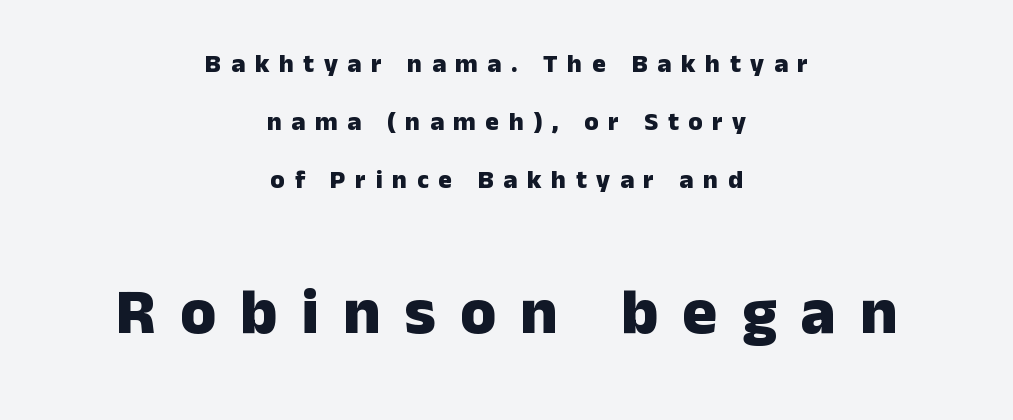
{"serif": "no", "italic": "no", "bold": "yes", "weight": "heavy", "width": "normal", "stroke_contrast": "low", "x_height": "medium", "monospaced": "no", "underline": "no", "align": "center", "line_spacing": "loose", "line_spacing_ratio": 2.23, "letter_spacing": "wide", "letter_spacing_em": 0.37, "larger_block": "second", "size_ratio": 2.5, "glyph_px": 65}
